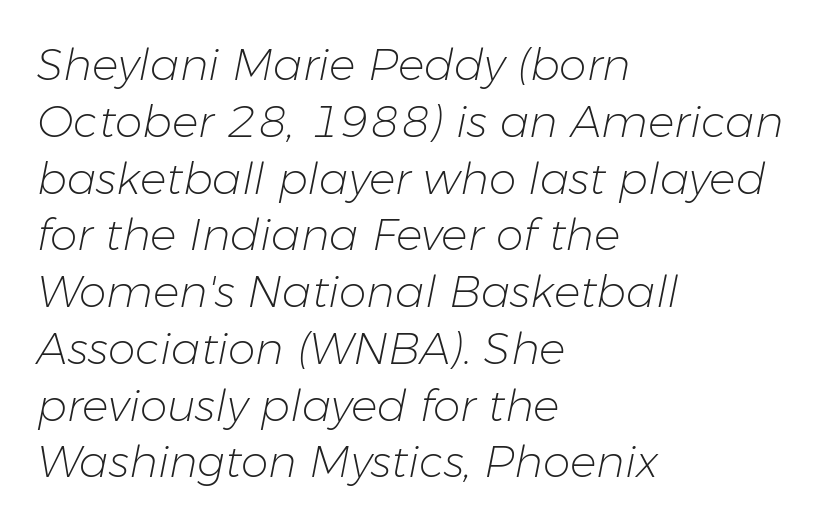
This sample keeps an unexceptional amount of space between lines. Notice how the stems are inclined rather than vertical — that's the hallmark of italics. Notice how the passage keeps a crisp vertical edge on the left only. Character widths vary here, with narrow letters taking less room than wide ones.
